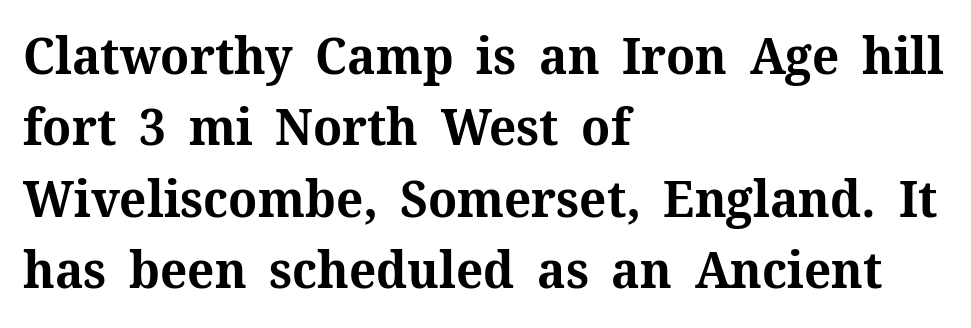
The image shows 51 px bold serif type, upright; set left-aligned, normal line spacing (1.4x), normal letter spacing, not underlined; medium stroke contrast and a medium x-height.
